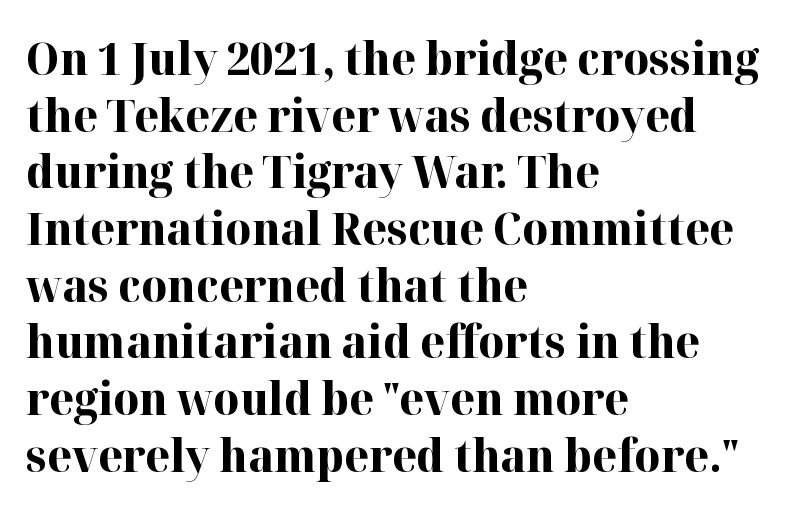
Q: Is the text bold? A: Yes.
Q: Is the text italic (slanted)? A: No, it is upright.
Q: Is the typeface a serif or a sans-serif typeface? A: Serif.
Q: Is the text underlined? A: No.
Q: How is the paragraph aligned? A: Left-aligned.
Q: Is the spacing between letters normal or unusually wide? A: Normal.
Q: Is the spacing between lines tight, normal or loose? A: Normal.
Q: Width (condensed, normal, or wide)? A: Normal.
Q: Stroke contrast? A: High.
Q: x-height? A: Medium.
Q: Monospaced? A: No.
